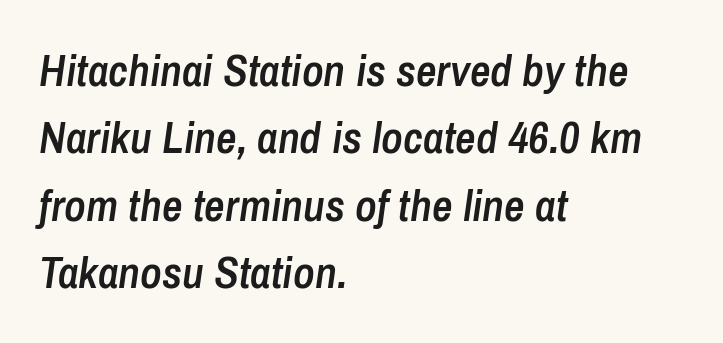
Varying glyph widths throughout — classic text-font behaviour. Regarding leading, the lines here are spaced in the standard way. I'd describe the lettering as semibold — firm but not a full bold. The gaps between neighbouring characters are ordinary and unremarkable. Unmarked baselines from the first word to the last. Does the lettering tilt? It does — this is italic.
